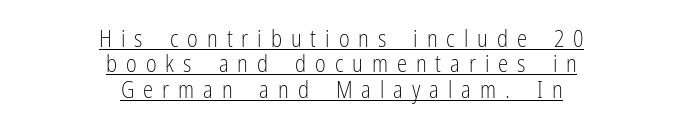
{"italic": "no", "bold": "no", "underline": "yes", "align": "center", "line_spacing": "tight", "line_spacing_ratio": 1.1, "letter_spacing": "wide", "letter_spacing_em": 0.39, "glyph_px": 23}
